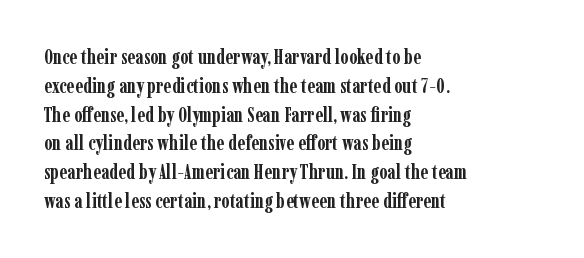
The image shows 21 px bold type, upright; set left-aligned, normal line spacing (1.37x), normal letter spacing, not underlined.
